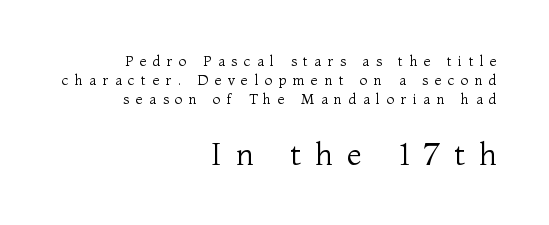
Q: Is the text bold? A: No.
Q: Is the text italic (slanted)? A: No, it is upright.
Q: Is the typeface a serif or a sans-serif typeface? A: Serif.
Q: Is the text underlined? A: No.
Q: How is the paragraph aligned? A: Right-aligned.
Q: Is the spacing between letters normal or unusually wide? A: Unusually wide.
Q: Is the spacing between lines tight, normal or loose? A: Normal.
Q: Which block of text is set in a larger size, the first (top) or the second (bottom)? A: The second (bottom) one.
Q: Width (condensed, normal, or wide)? A: Normal.
Q: Stroke contrast? A: Medium.
Q: x-height? A: Medium.
Q: Monospaced? A: No.
